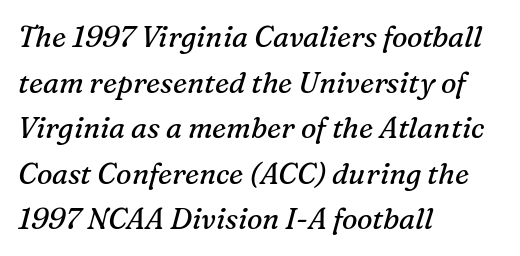
The image shows 29 px regular-weight serif type, italic (leaning right); set left-aligned, normal line spacing (1.57x), normal letter spacing, not underlined; medium stroke contrast and a medium x-height.
